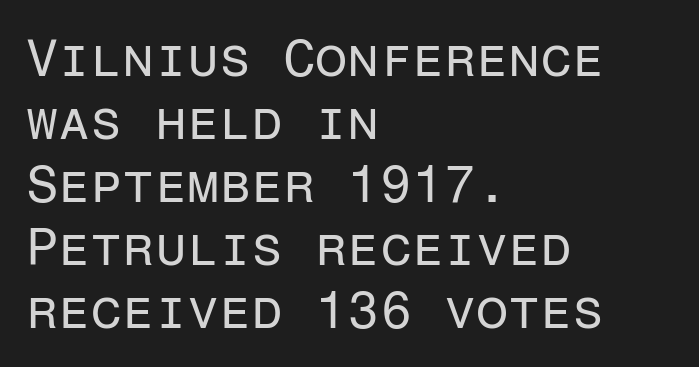
{"serif": "no", "italic": "no", "bold": "no", "weight": "regular", "width": "normal", "stroke_contrast": "low", "x_height": "medium", "monospaced": "yes", "underline": "no", "align": "left", "line_spacing_ratio": 1.21, "letter_spacing": "normal", "letter_spacing_em": 0.0, "glyph_px": 52}
